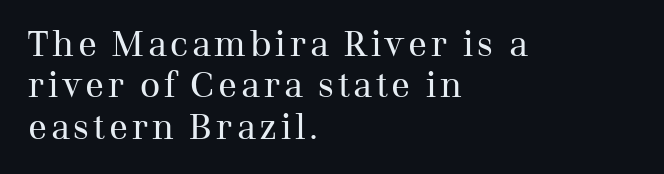
The image shows 35 px regular-weight serif type, upright; set left-aligned, line spacing 1.18x, not underlined; medium stroke contrast and a medium x-height.
